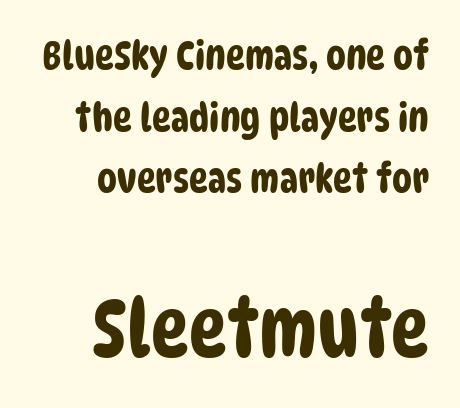
The image shows 80 px condensed sans-serif type; set right-aligned, normal line spacing (1.54x), normal letter spacing, not underlined; the second (bottom) block is 2.0x larger; low stroke contrast and a large x-height.
